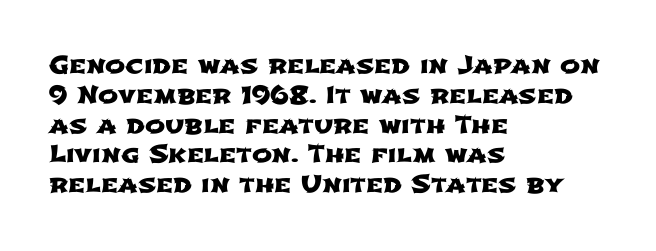
Q: Is the text underlined? A: No.
Q: How is the paragraph aligned? A: Left-aligned.
Q: Is the spacing between letters normal or unusually wide? A: Normal.
